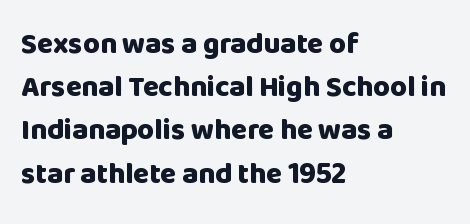
Q: Is the text bold? A: Yes.
Q: Is the text italic (slanted)? A: No, it is upright.
Q: Is the typeface a serif or a sans-serif typeface? A: Sans-serif.
Q: Is the text underlined? A: No.
Q: How is the paragraph aligned? A: Left-aligned.
Q: Is the spacing between letters normal or unusually wide? A: Normal.
Q: Is the spacing between lines tight, normal or loose? A: Normal.
Q: Width (condensed, normal, or wide)? A: Normal.
Q: Stroke contrast? A: Low.
Q: x-height? A: Large.
Q: Monospaced? A: No.
